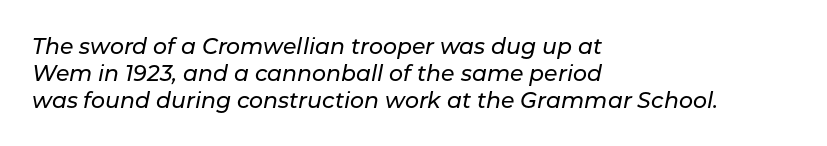
{"italic": "yes", "lean": "right", "slant_degrees": 11, "underline": "no", "align": "left", "line_spacing_ratio": 1.22, "letter_spacing": "normal", "letter_spacing_em": 0.0, "glyph_px": 22}
